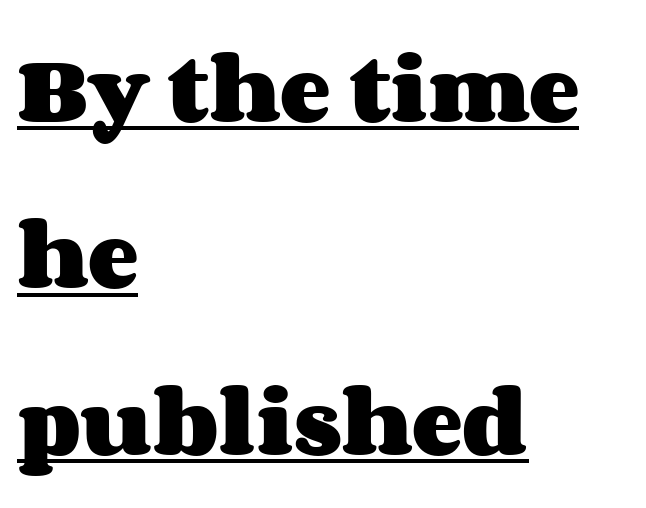
{"italic": "no", "bold": "yes", "weight": "heavy", "width": "wide", "stroke_contrast": "medium", "x_height": "large", "monospaced": "no", "underline": "yes", "align": "left", "line_spacing": "loose", "line_spacing_ratio": 2.19, "letter_spacing": "normal", "letter_spacing_em": 0.0, "glyph_px": 76}
